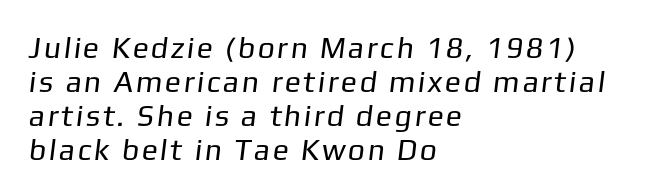
Q: Is the text bold? A: No.
Q: Is the typeface a serif or a sans-serif typeface? A: Sans-serif.
Q: Is the text underlined? A: No.
Q: How is the paragraph aligned? A: Left-aligned.
Q: Is the spacing between lines tight, normal or loose? A: Tight.
Q: Width (condensed, normal, or wide)? A: Normal.
Q: Stroke contrast? A: Low.
Q: x-height? A: Medium.
Q: Monospaced? A: No.
